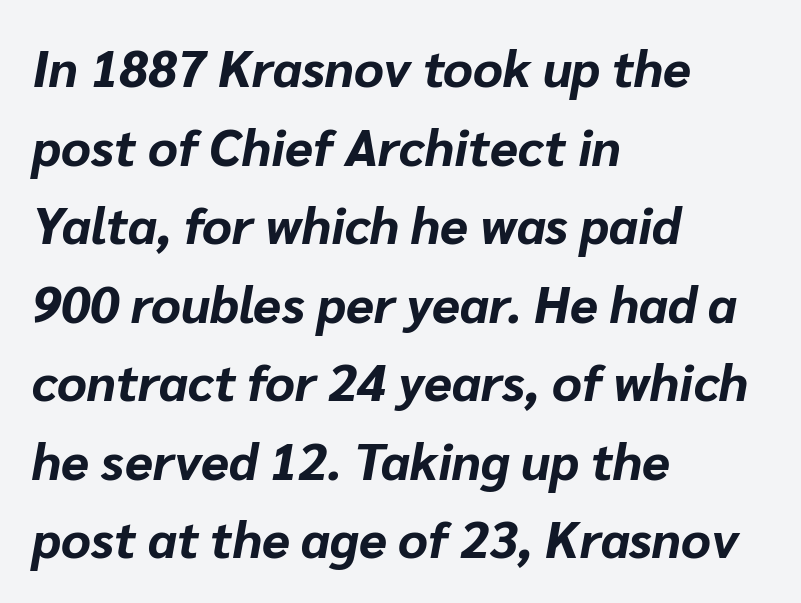
Q: Is the text bold? A: Yes.
Q: Is the text italic (slanted)? A: Yes, it leans right by about 10 degrees.
Q: Is the text underlined? A: No.
Q: How is the paragraph aligned? A: Left-aligned.
Q: Is the spacing between letters normal or unusually wide? A: Normal.
Q: Is the spacing between lines tight, normal or loose? A: Normal.
Q: Width (condensed, normal, or wide)? A: Normal.
Q: Stroke contrast? A: Low.
Q: x-height? A: Medium.
Q: Monospaced? A: No.
